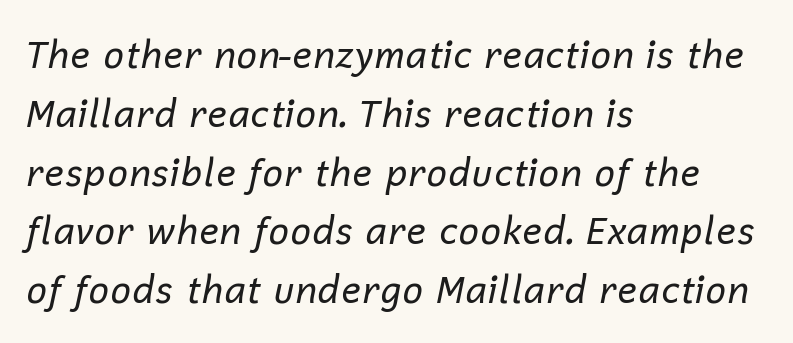
Q: Is the text bold? A: No.
Q: Is the text italic (slanted)? A: Yes, it leans right by about 12 degrees.
Q: Is the text underlined? A: No.
Q: How is the paragraph aligned? A: Left-aligned.
Q: Is the spacing between letters normal or unusually wide? A: Normal.
Q: Is the spacing between lines tight, normal or loose? A: Normal.
Q: Width (condensed, normal, or wide)? A: Normal.
Q: Stroke contrast? A: Low.
Q: x-height? A: Medium.
Q: Monospaced? A: No.
